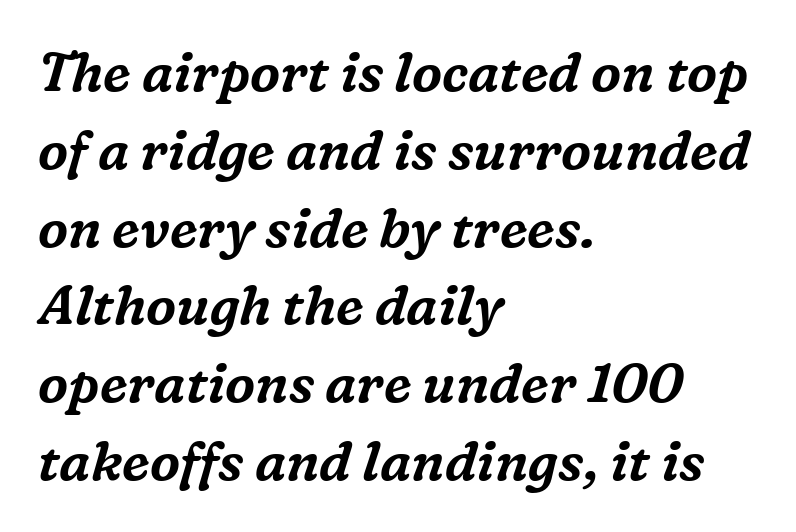
The image shows 54 px serif type, italic (leaning right); set left-aligned, normal line spacing (1.44x), normal letter spacing, not underlined; medium stroke contrast and a medium x-height.
